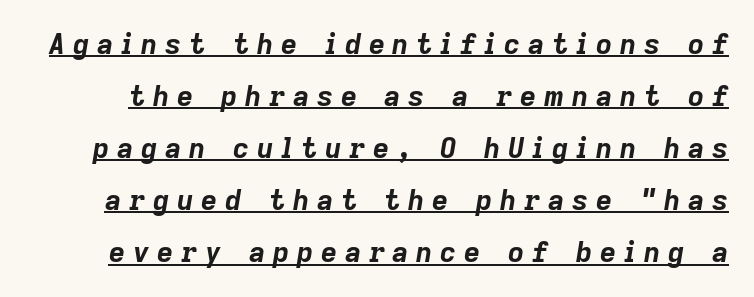
{"italic": "yes", "lean": "right", "slant_degrees": 9, "bold": "yes", "weight": "bold", "width": "normal", "stroke_contrast": "low", "x_height": "medium", "monospaced": "no", "underline": "yes", "line_spacing_ratio": 1.86, "letter_spacing": "wide", "letter_spacing_em": 0.28, "glyph_px": 28}
